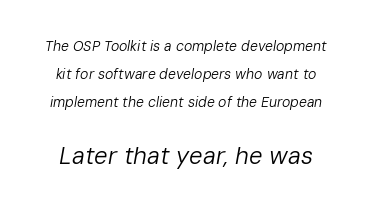
Q: Is the text bold? A: No.
Q: Is the text italic (slanted)? A: Yes, it leans right by about 10 degrees.
Q: Is the text underlined? A: No.
Q: Is the spacing between letters normal or unusually wide? A: Normal.
Q: Is the spacing between lines tight, normal or loose? A: Loose.
Q: Which block of text is set in a larger size, the first (top) or the second (bottom)? A: The second (bottom) one.
